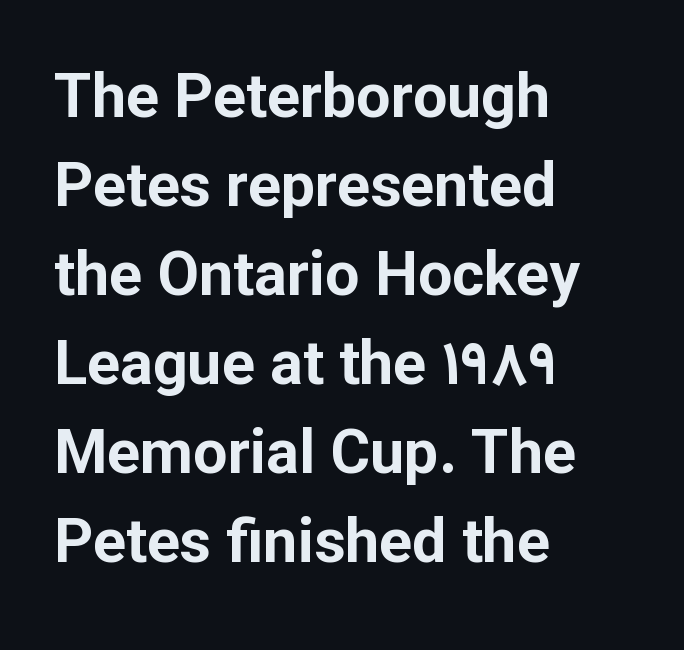
{"serif": "no", "italic": "no", "bold": "yes", "weight": "bold", "width": "normal", "stroke_contrast": "low", "x_height": "medium", "monospaced": "no", "underline": "no", "align": "left", "line_spacing": "normal", "line_spacing_ratio": 1.46, "letter_spacing": "normal", "letter_spacing_em": 0.0, "glyph_px": 61}
